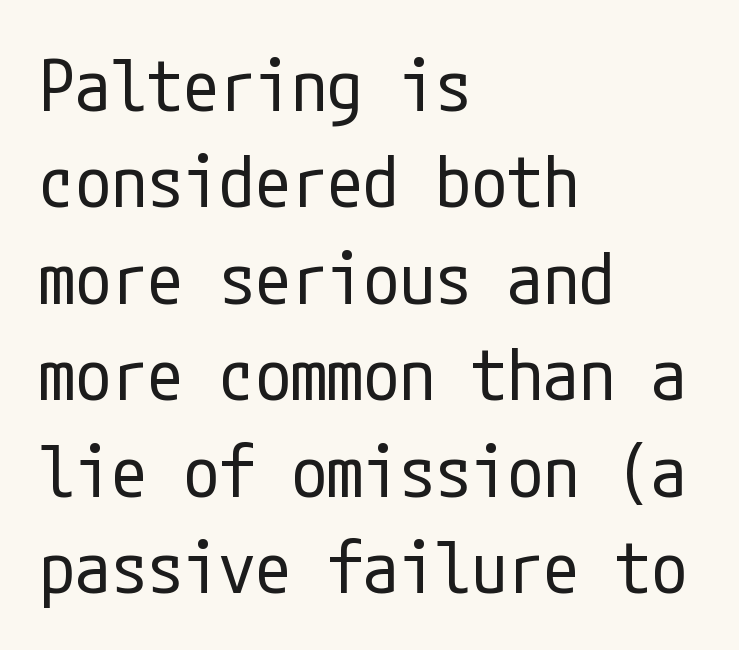
The image shows 72 px regular-weight, condensed sans-serif type, upright; set left-aligned, normal line spacing (1.34x), normal letter spacing, not underlined; low stroke contrast and a medium x-height.
